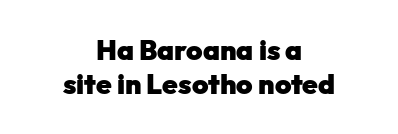
{"serif": "no", "italic": "no", "bold": "yes", "weight": "heavy", "width": "normal", "stroke_contrast": "low", "x_height": "medium", "monospaced": "no", "underline": "no", "align": "center", "line_spacing_ratio": 1.2, "letter_spacing": "normal", "letter_spacing_em": 0.0, "glyph_px": 28}
